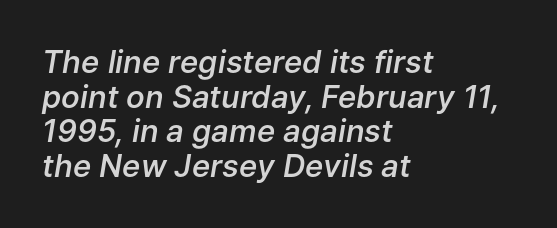
{"italic": "yes", "lean": "right", "slant_degrees": 9, "bold": "semi", "weight": "semibold", "width": "normal", "stroke_contrast": "low", "x_height": "medium", "monospaced": "no", "underline": "no", "align": "left", "line_spacing": "tight", "line_spacing_ratio": 1.12, "letter_spacing": "normal", "letter_spacing_em": 0.0, "glyph_px": 31}
